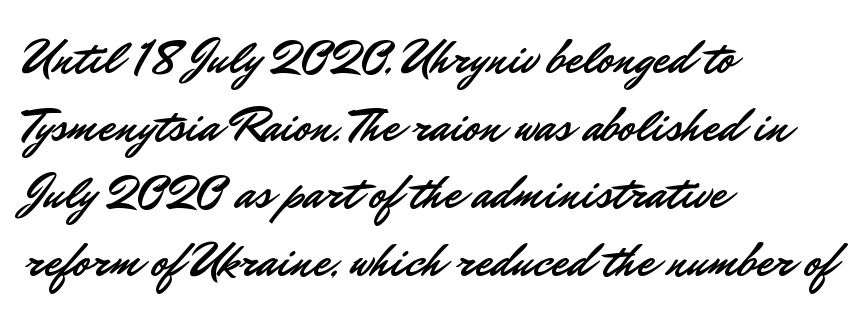
The glyphs in this specimen are sans serif. The letterforms sit shoulder to shoulder at normal distance. The letters advance in unequal steps, a hallmark of proportional type. The foot of each line stays bare and open.
